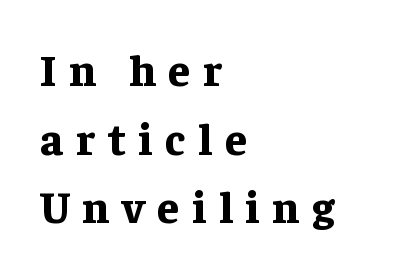
The image shows 44 px bold serif type, upright; set left-aligned, normal line spacing (1.56x), unusually wide letter spacing (+0.29 em), not underlined; low stroke contrast and a medium x-height.
